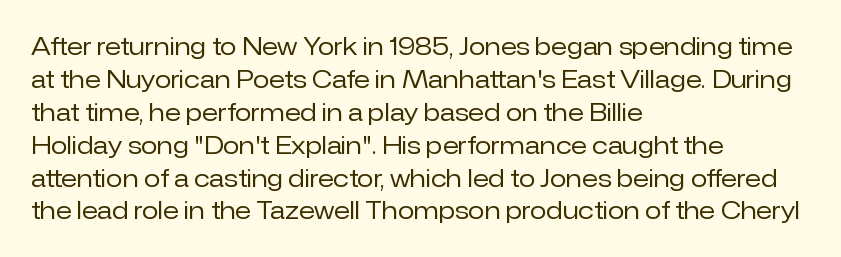
The image shows 24 px text type, upright; set left-aligned, normal line spacing (1.37x), normal letter spacing, not underlined.
